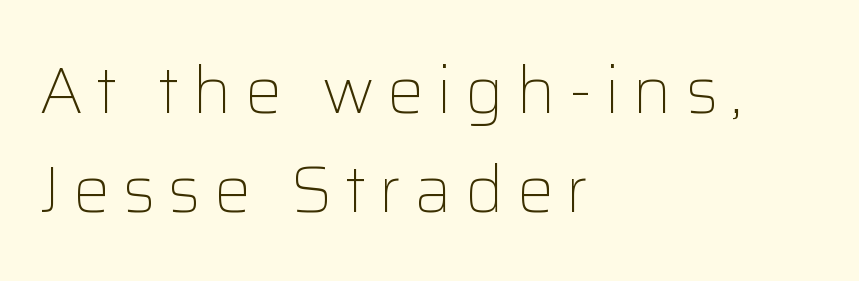
{"serif": "no", "italic": "no", "bold": "no", "weight": "light", "width": "normal", "stroke_contrast": "low", "x_height": "medium", "monospaced": "no", "underline": "no", "align": "left", "line_spacing": "normal", "line_spacing_ratio": 1.53, "letter_spacing": "wide", "letter_spacing_em": 0.2, "glyph_px": 65}
